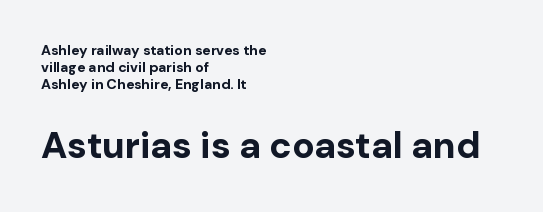
Q: Is the text bold? A: Yes.
Q: Is the text italic (slanted)? A: No, it is upright.
Q: Is the typeface a serif or a sans-serif typeface? A: Sans-serif.
Q: Is the text underlined? A: No.
Q: How is the paragraph aligned? A: Left-aligned.
Q: Is the spacing between letters normal or unusually wide? A: Normal.
Q: Which block of text is set in a larger size, the first (top) or the second (bottom)? A: The second (bottom) one.
Q: Width (condensed, normal, or wide)? A: Normal.
Q: Stroke contrast? A: Low.
Q: x-height? A: Medium.
Q: Monospaced? A: No.
